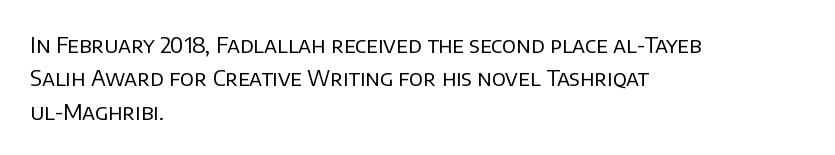
Summary of vertical rhythm: regular, with standard interline spacing. No extra ink here — the face is not bold. Quick note: not italic, upright. Horizontal alignment here is leftward, the default for most running prose.
